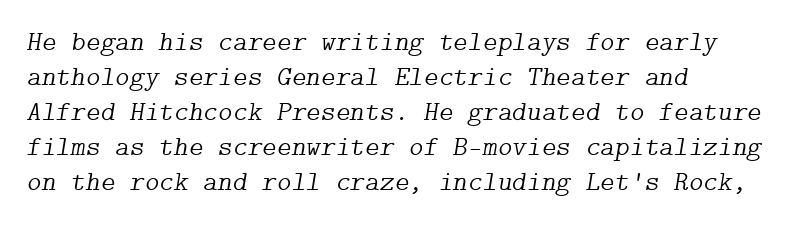
Q: Is the text bold? A: No.
Q: Is the text italic (slanted)? A: Yes, it leans right by about 9 degrees.
Q: Is the typeface a serif or a sans-serif typeface? A: Serif.
Q: Is the text underlined? A: No.
Q: How is the paragraph aligned? A: Left-aligned.
Q: Is the spacing between letters normal or unusually wide? A: Normal.
Q: Is the spacing between lines tight, normal or loose? A: Normal.
Q: Width (condensed, normal, or wide)? A: Normal.
Q: Stroke contrast? A: Low.
Q: x-height? A: Medium.
